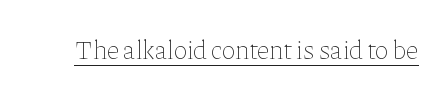
Q: Is the text bold? A: No.
Q: Is the text italic (slanted)? A: No, it is upright.
Q: Is the text underlined? A: Yes.
Q: Is the spacing between letters normal or unusually wide? A: Normal.
